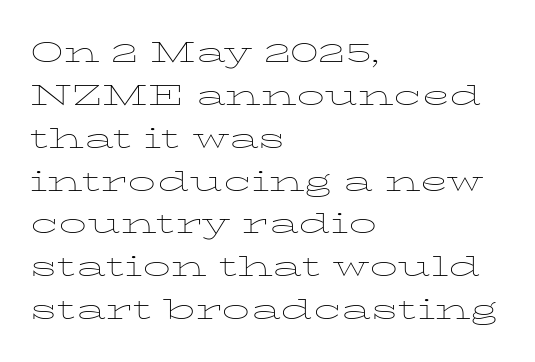
The image shows 28 px thin, wide serif type, upright; set left-aligned, normal line spacing (1.53x), normal letter spacing, not underlined; low stroke contrast and a medium x-height.
